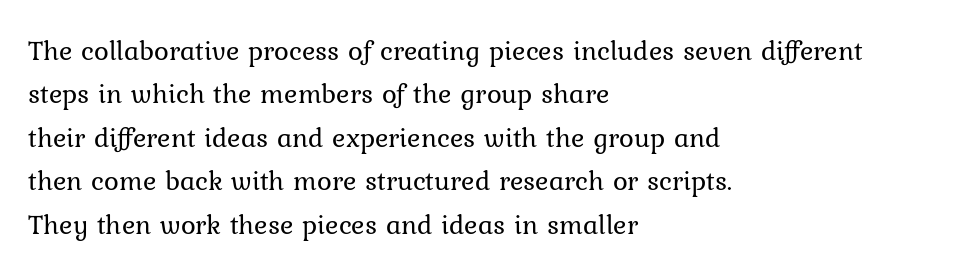
Q: Is the text bold? A: No.
Q: Is the text italic (slanted)? A: No, it is upright.
Q: Is the text underlined? A: No.
Q: How is the paragraph aligned? A: Left-aligned.
Q: Is the spacing between letters normal or unusually wide? A: Normal.
Q: Is the spacing between lines tight, normal or loose? A: Normal.
Q: Width (condensed, normal, or wide)? A: Normal.
Q: Stroke contrast? A: Low.
Q: x-height? A: Medium.
Q: Monospaced? A: No.
